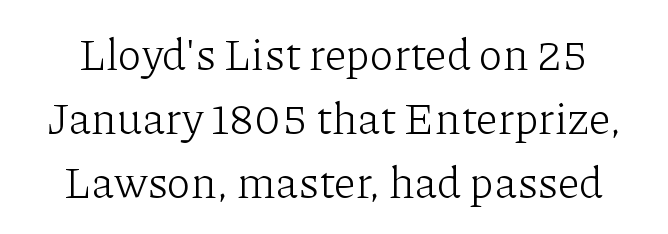
The image shows 44 px light serif type, upright; set normal line spacing (1.46x), normal letter spacing, not underlined; low stroke contrast and a medium x-height.
